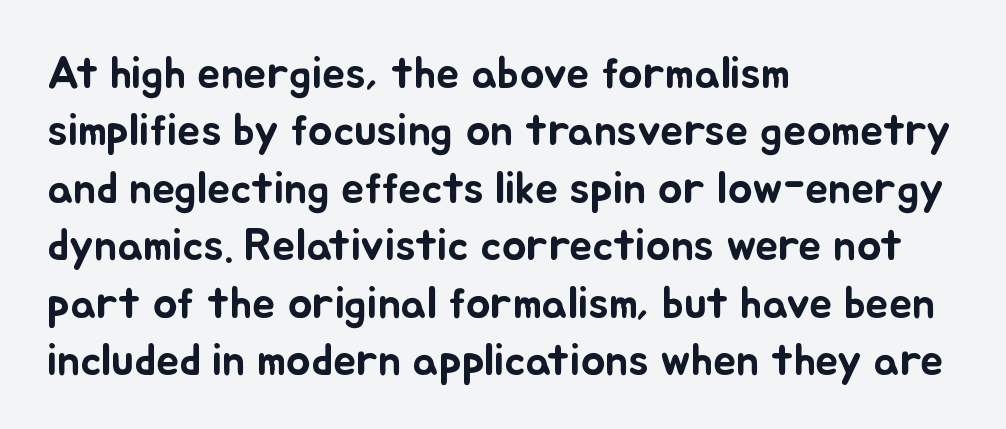
Honestly, the row spacing looks completely unremarkable. Lines of text with bare space underneath. The rendering uses natural spacing where letterforms have individual widths. The compositor pushed each line to the left boundary. These lines keep a tight, regular rhythm from letter to letter.
